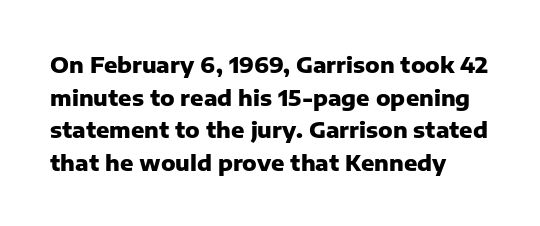
The image shows 22 px bold type, upright; set normal line spacing (1.48x), normal letter spacing, not underlined.
